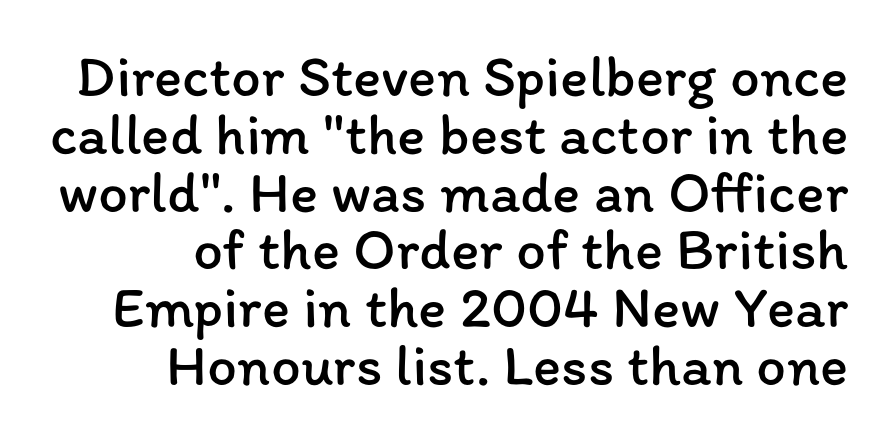
{"italic": "no", "bold": "no", "weight": "regular", "width": "normal", "stroke_contrast": "low", "x_height": "medium", "monospaced": "no", "underline": "no", "align": "right", "line_spacing": "tight", "line_spacing_ratio": 0.98, "letter_spacing": "normal", "letter_spacing_em": 0.0, "glyph_px": 59}
